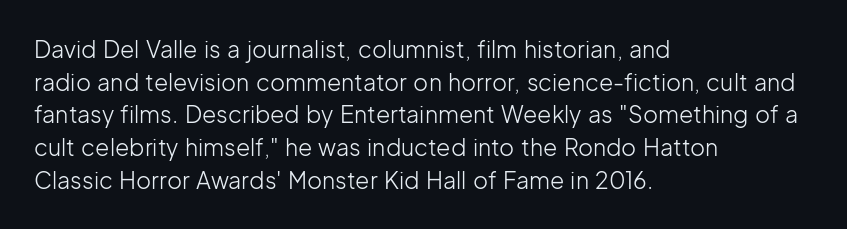
Characters follow at the spacing the type designer built in. The letterforms sit at book weight or below. Rendered with straight, roman letterforms. The rows are spaced the way most documents space them. The strip under each line holds only bare page.
